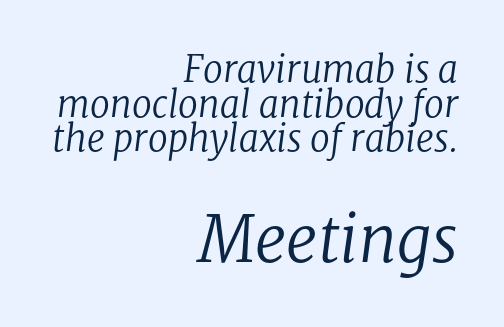
{"serif": "yes", "italic": "yes", "lean": "right", "slant_degrees": 8, "bold": "no", "weight": "regular", "width": "normal", "stroke_contrast": "low", "x_height": "medium", "monospaced": "no", "underline": "no", "align": "right", "line_spacing": "tight", "line_spacing_ratio": 0.96, "letter_spacing": "normal", "letter_spacing_em": 0.0, "larger_block": "second", "size_ratio": 1.75, "glyph_px": 63}
